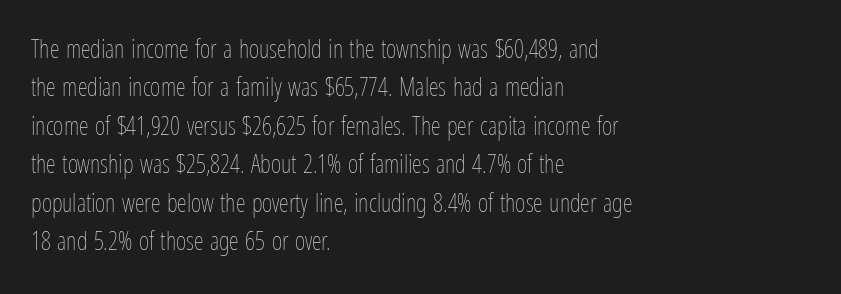
This sample uses an upright cut, with every glyph sitting square on the baseline. The string is rendered with underlining switched off. Tracking value appears to be zero — textbook default spacing. The lines in this sample share a left origin and differ only in where they stop. Vertical spacing — default.
